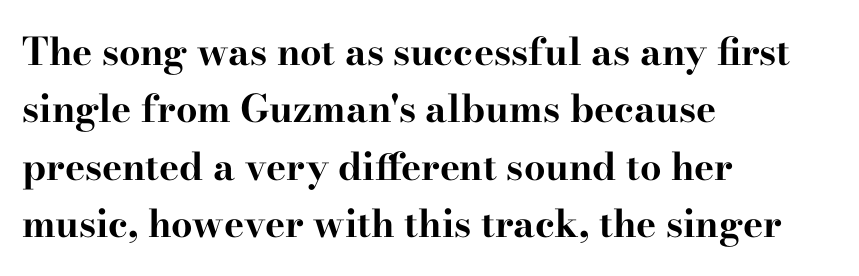
Q: Is the text bold? A: Yes.
Q: Is the text italic (slanted)? A: No, it is upright.
Q: Is the typeface a serif or a sans-serif typeface? A: Serif.
Q: Is the text underlined? A: No.
Q: How is the paragraph aligned? A: Left-aligned.
Q: Is the spacing between letters normal or unusually wide? A: Normal.
Q: Is the spacing between lines tight, normal or loose? A: Normal.
Q: Width (condensed, normal, or wide)? A: Wide.
Q: Stroke contrast? A: High.
Q: x-height? A: Small.
Q: Monospaced? A: No.
